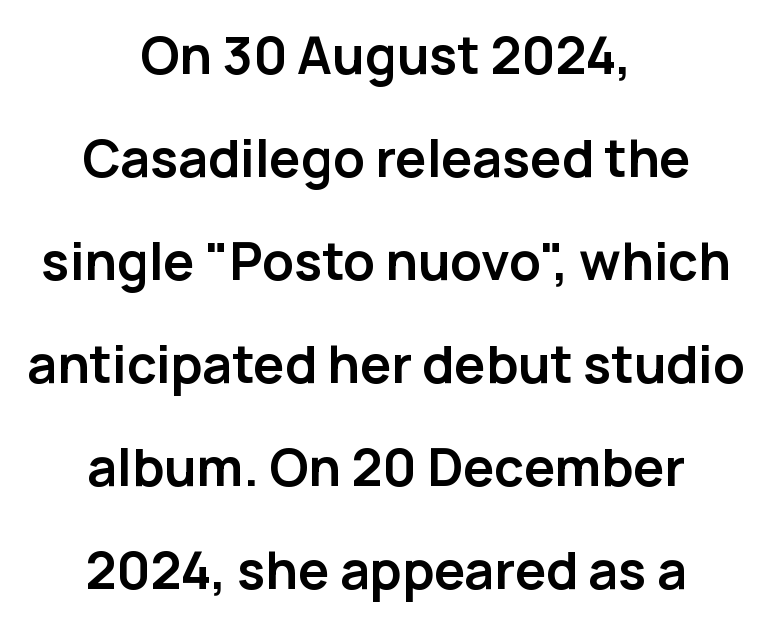
The image shows 52 px semibold sans-serif type, upright; set centered, loose line spacing (1.98x), normal letter spacing, not underlined; low stroke contrast and a medium x-height.
